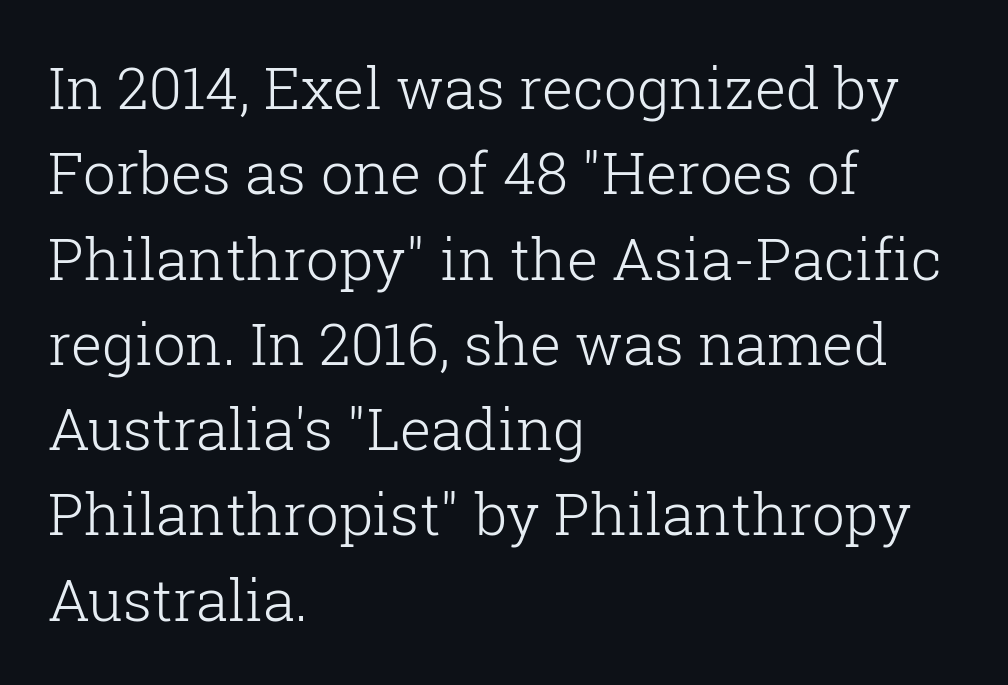
Heaviness? Minimal to ordinary, like unemphasized prose. The space directly below the letters is spotless. Horizontally, the lines are justified to the leading edge only. No italicization has been applied; the sample stays upright. You could not count columns in this text — the font is proportionally spaced.
